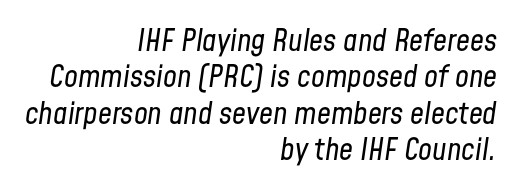
Type without underlining. The face used here is proportionally spaced, like ordinary book or web type. Tracking value appears to be zero — textbook default spacing. Weight: in the light-to-regular range. Does the copy run flush right? Yes — the right margin is perfectly even. Slanted lettering throughout.
